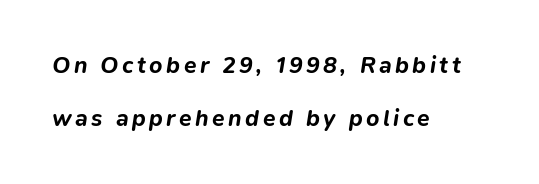
The foot of each line stays bare and open. The paragraph shown leans on its left margin. The line-height multiplier appears high, well above default. Students, this is bold: see how much ink each stroke carries. The font's italic variant was chosen for this text.
